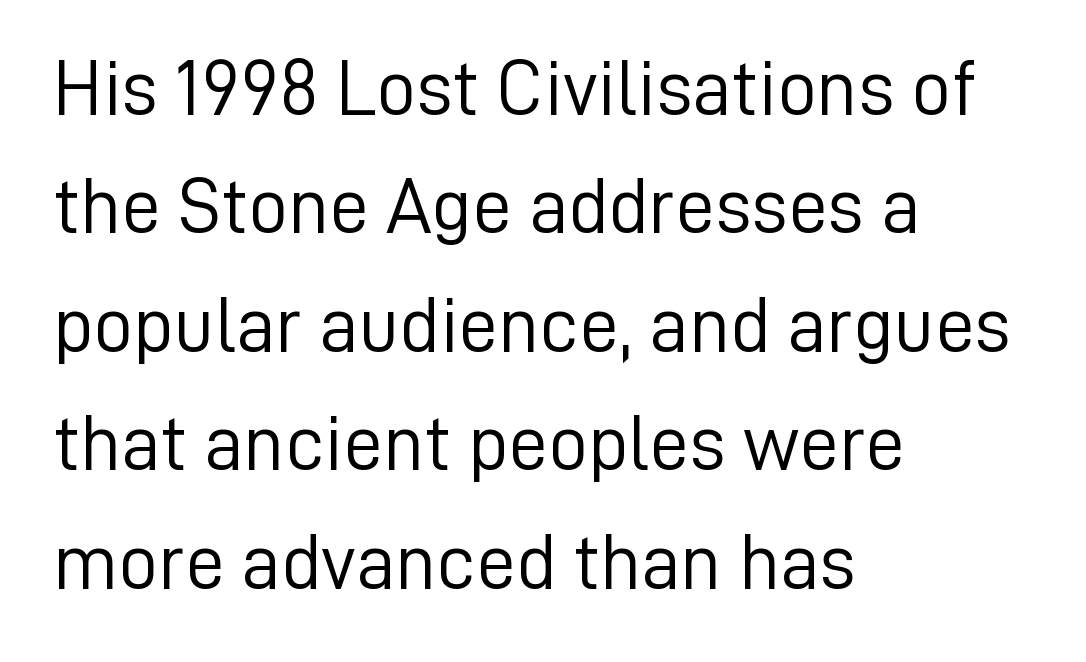
Q: Is the text bold? A: No.
Q: Is the text italic (slanted)? A: No, it is upright.
Q: Is the typeface a serif or a sans-serif typeface? A: Sans-serif.
Q: Is the text underlined? A: No.
Q: How is the paragraph aligned? A: Left-aligned.
Q: Is the spacing between letters normal or unusually wide? A: Normal.
Q: Is the spacing between lines tight, normal or loose? A: Normal.
Q: Width (condensed, normal, or wide)? A: Normal.
Q: Stroke contrast? A: Low.
Q: x-height? A: Medium.
Q: Monospaced? A: No.
